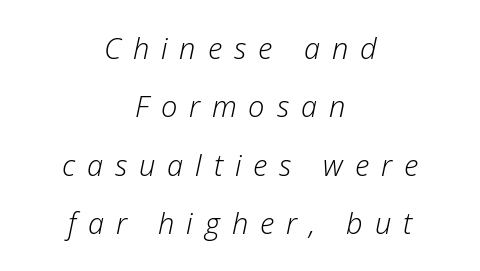
The line texture is sparse and dotted thanks to wide tracking. There's an unmistakable incline to the writing here. Interline gaps are noticeably wide in this sample. Each line is balanced around a shared central axis.
